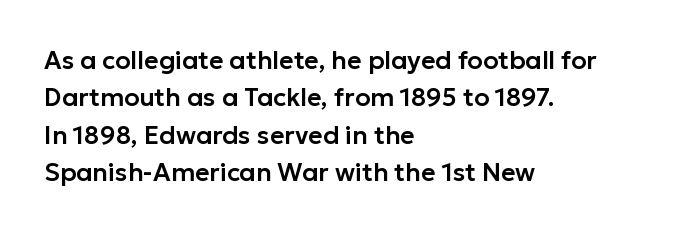
Q: Is the text italic (slanted)? A: No, it is upright.
Q: Is the text underlined? A: No.
Q: How is the paragraph aligned? A: Left-aligned.
Q: Is the spacing between letters normal or unusually wide? A: Normal.
Q: Is the spacing between lines tight, normal or loose? A: Normal.
